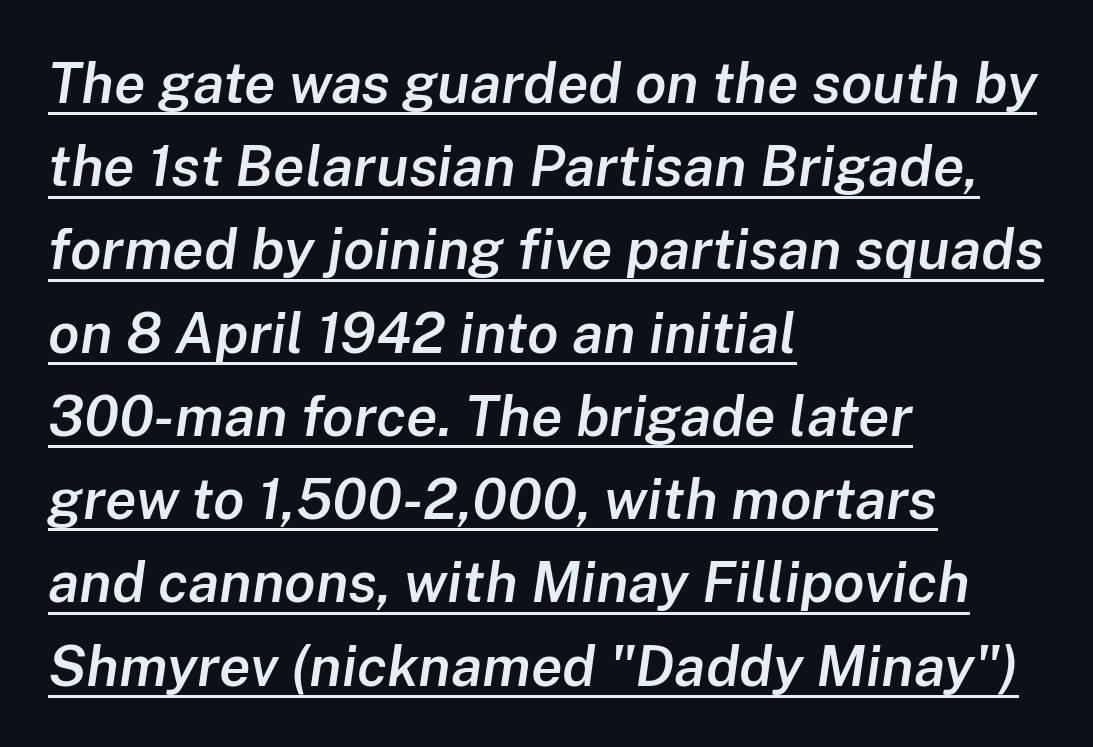
The image shows 57 px semibold type, italic (leaning right); set left-aligned, normal line spacing (1.46x), normal letter spacing, underlined; low stroke contrast and a medium x-height.
